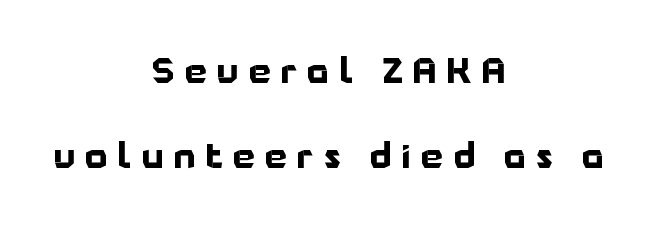
The image shows 35 px bold sans-serif type, upright; set centered, loose line spacing (2.42x), unusually wide letter spacing (+0.29 em), not underlined; low stroke contrast and a medium x-height.
